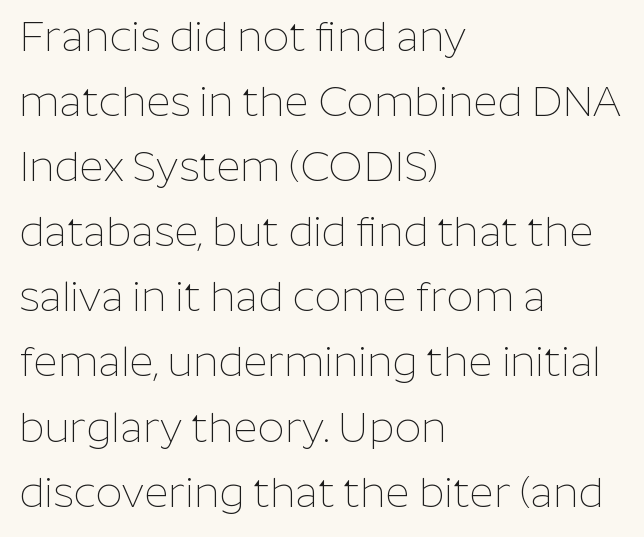
Quick note: interline space is typical. The type is set solid horizontally, with unmodified tracking. Which margin do the lines hug? The left one — the right edge is uneven. Is this a heavy cut? Hardly; it is regular or lighter.
